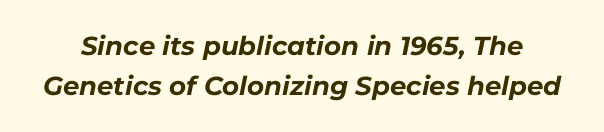
Q: Is the text bold? A: Yes.
Q: Is the text italic (slanted)? A: Yes, it leans right by about 11 degrees.
Q: Is the text underlined? A: No.
Q: Is the spacing between letters normal or unusually wide? A: Normal.
Q: Is the spacing between lines tight, normal or loose? A: Normal.
